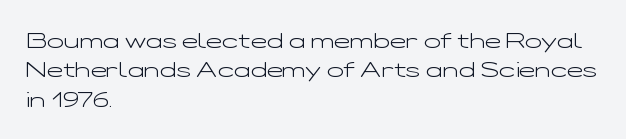
Bare-footed words on every line. Every stem runs plumb, perpendicular to the baseline. The typesetting does not lean heavy: it is not bold. Tracking value appears to be zero — textbook default spacing. The vertical gap from one line to the next is medium.
